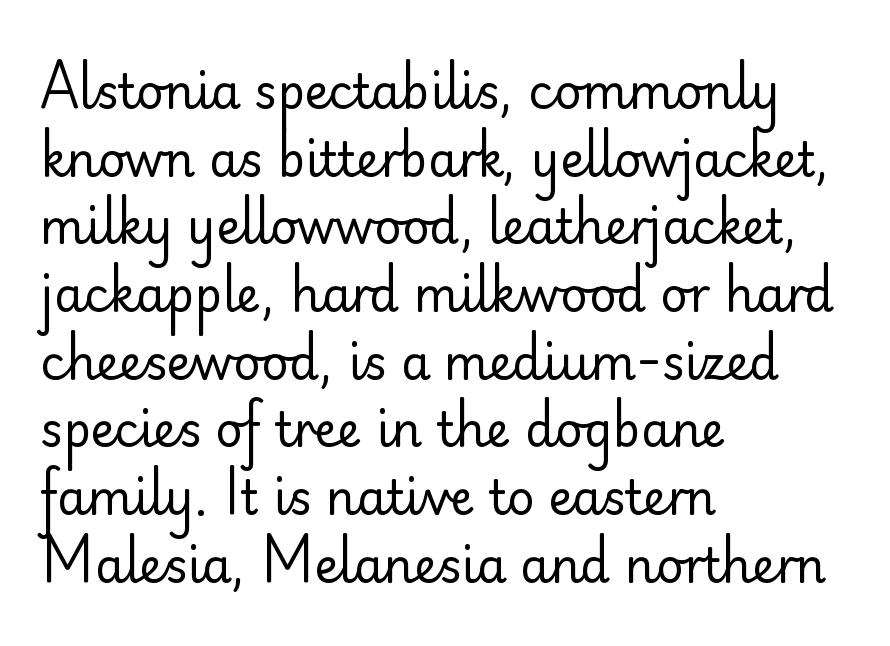
Stroke thickness stays within the range of a standard reading face or lighter. Here the designer chose a conventional face with non-uniform glyph widths. The paragraph has a hard left edge and a soft right edge. This block has exactly the height ordinary leading produces.
